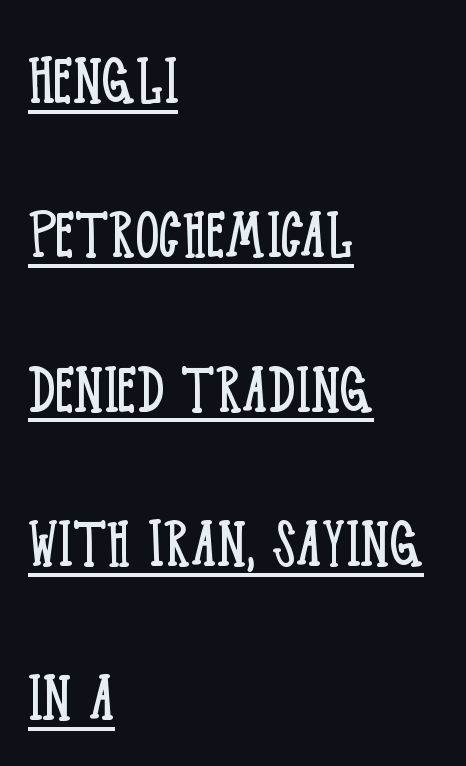
Q: Is the text bold? A: No.
Q: Is the text italic (slanted)? A: No, it is upright.
Q: Is the typeface a serif or a sans-serif typeface? A: Serif.
Q: Is the text underlined? A: Yes.
Q: How is the paragraph aligned? A: Left-aligned.
Q: Is the spacing between letters normal or unusually wide? A: Normal.
Q: Is the spacing between lines tight, normal or loose? A: Loose.
Q: Width (condensed, normal, or wide)? A: Condensed.
Q: Stroke contrast? A: Low.
Q: x-height? A: Large.
Q: Monospaced? A: No.
